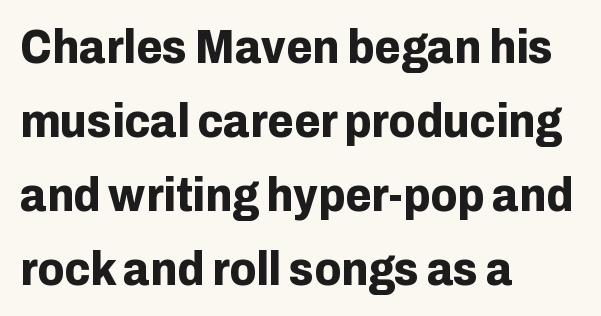
A clean baseline with only descenders dipping below it. Notice how descenders clear the ascenders below comfortably — that's standard leading. Typesetter's note: full bold, strokes at maximum text heaviness. Alignment: flush left.
